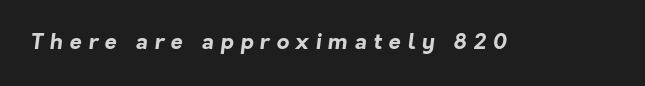
The image shows 22 px bold type; set unusually wide letter spacing (+0.3 em), not underlined.
